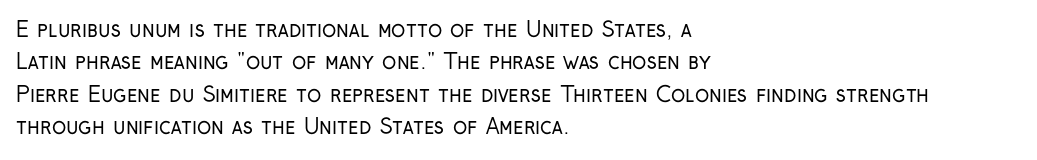
{"italic": "no", "bold": "no", "underline": "no", "align": "left", "line_spacing": "normal", "line_spacing_ratio": 1.54, "letter_spacing": "normal", "letter_spacing_em": 0.0, "glyph_px": 21}
